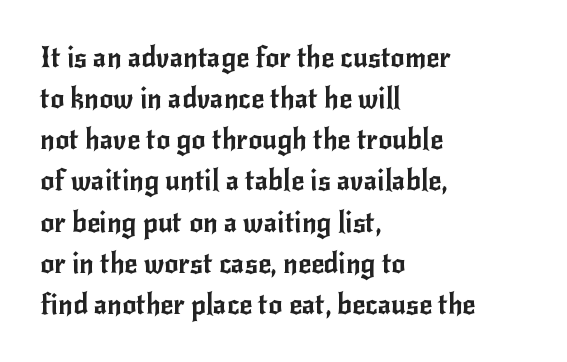
Q: Is the text italic (slanted)? A: No, it is upright.
Q: Is the typeface a serif or a sans-serif typeface? A: Sans-serif.
Q: Is the text underlined? A: No.
Q: How is the paragraph aligned? A: Left-aligned.
Q: Is the spacing between letters normal or unusually wide? A: Normal.
Q: Is the spacing between lines tight, normal or loose? A: Normal.
Q: Width (condensed, normal, or wide)? A: Normal.
Q: Stroke contrast? A: Low.
Q: x-height? A: Small.
Q: Monospaced? A: No.
